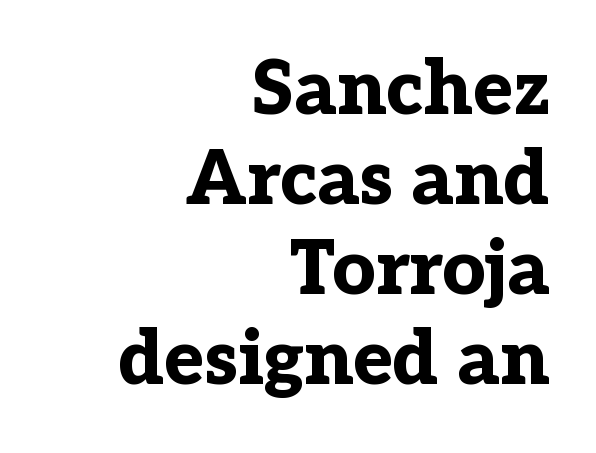
The image shows 75 px bold serif type, upright; set right-aligned, line spacing 1.2x, normal letter spacing, not underlined; low stroke contrast and a medium x-height.
